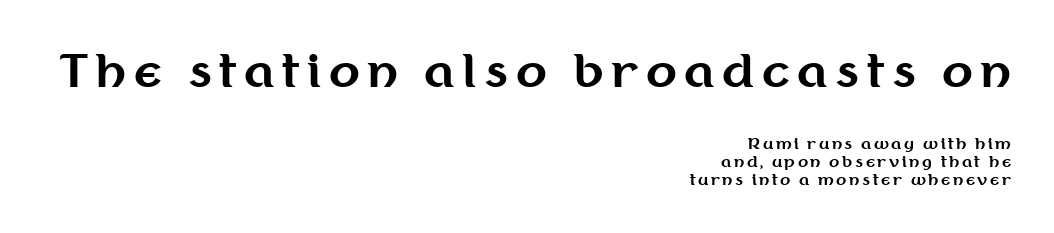
The specimen omits any rule beneath the text block's lines. Serifs: no, the terminals of the letterforms are clean. Type size steps down from the first block to the second. The strokes are fattened all the way to bold. If you drew a ruler down the right edge, every line would touch it.
